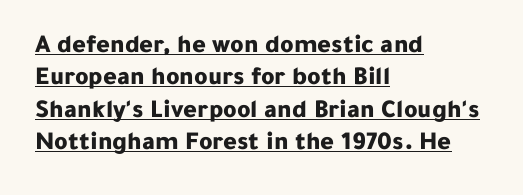
{"italic": "no", "bold": "yes", "underline": "yes", "align": "left", "line_spacing": "normal", "line_spacing_ratio": 1.25, "letter_spacing": "normal", "letter_spacing_em": 0.0, "glyph_px": 26}
